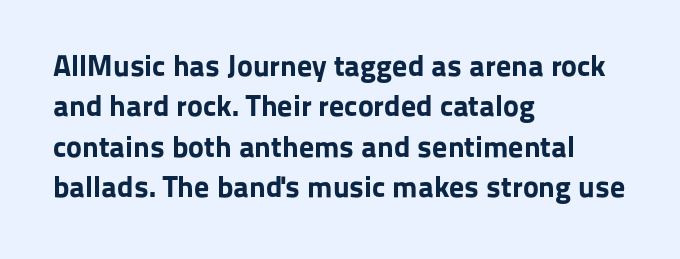
Q: Is the text bold? A: Yes.
Q: Is the text italic (slanted)? A: No, it is upright.
Q: Is the typeface a serif or a sans-serif typeface? A: Sans-serif.
Q: Is the text underlined? A: No.
Q: How is the paragraph aligned? A: Left-aligned.
Q: Is the spacing between letters normal or unusually wide? A: Normal.
Q: Is the spacing between lines tight, normal or loose? A: Normal.
Q: Width (condensed, normal, or wide)? A: Normal.
Q: Stroke contrast? A: Low.
Q: x-height? A: Medium.
Q: Monospaced? A: No.
